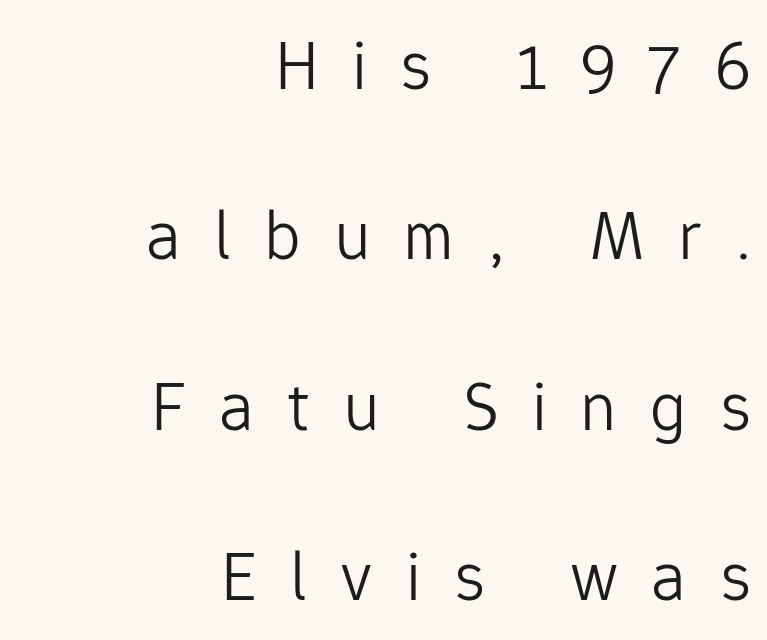
This sample uses an upright cut, with every glyph sitting square on the baseline. Bold? No — there's no thickening of the strokes. Visually the block forms a straight wall on the right and a jagged coastline on the left. The leading is generous, giving the passage an open texture.
